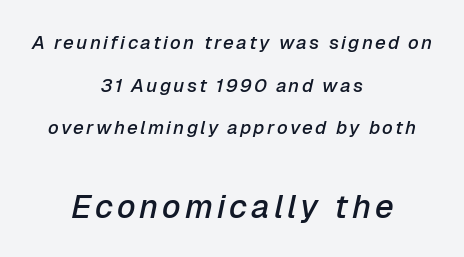
Q: Is the text bold? A: Semi-bold.
Q: Is the text italic (slanted)? A: Yes, it leans right by about 12 degrees.
Q: Is the text underlined? A: No.
Q: How is the paragraph aligned? A: Centered.
Q: Is the spacing between lines tight, normal or loose? A: Loose.
Q: Which block of text is set in a larger size, the first (top) or the second (bottom)? A: The second (bottom) one.
Q: Width (condensed, normal, or wide)? A: Normal.
Q: Stroke contrast? A: Low.
Q: x-height? A: Medium.
Q: Monospaced? A: No.
